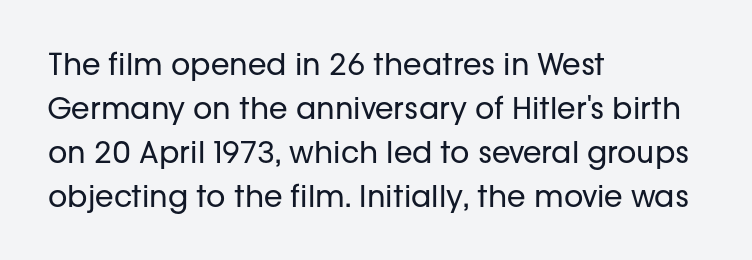
Q: Is the text bold? A: No.
Q: Is the text italic (slanted)? A: No, it is upright.
Q: Is the typeface a serif or a sans-serif typeface? A: Sans-serif.
Q: Is the text underlined? A: No.
Q: How is the paragraph aligned? A: Left-aligned.
Q: Is the spacing between letters normal or unusually wide? A: Normal.
Q: Is the spacing between lines tight, normal or loose? A: Normal.
Q: Width (condensed, normal, or wide)? A: Normal.
Q: Stroke contrast? A: Low.
Q: x-height? A: Medium.
Q: Monospaced? A: No.
